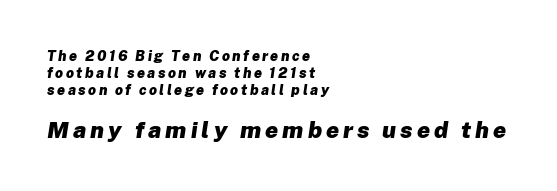
The zone under the glyphs is completely vacant. In this sample the second text group is rendered at the bigger scale. Weight check: bold — yes, fully. This rendering uses left alignment, leaving the right contour irregular.
